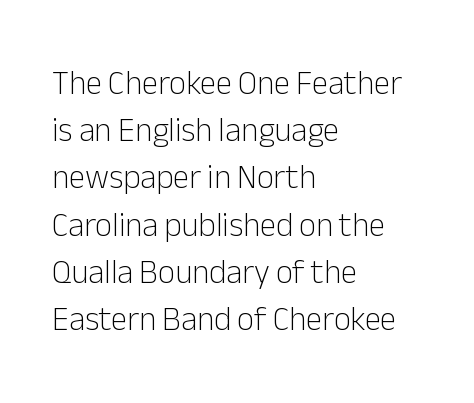
Q: Is the text bold? A: No.
Q: Is the text italic (slanted)? A: No, it is upright.
Q: Is the typeface a serif or a sans-serif typeface? A: Sans-serif.
Q: Is the text underlined? A: No.
Q: How is the paragraph aligned? A: Left-aligned.
Q: Is the spacing between letters normal or unusually wide? A: Normal.
Q: Is the spacing between lines tight, normal or loose? A: Normal.
Q: Width (condensed, normal, or wide)? A: Normal.
Q: Stroke contrast? A: Low.
Q: x-height? A: Medium.
Q: Monospaced? A: No.
